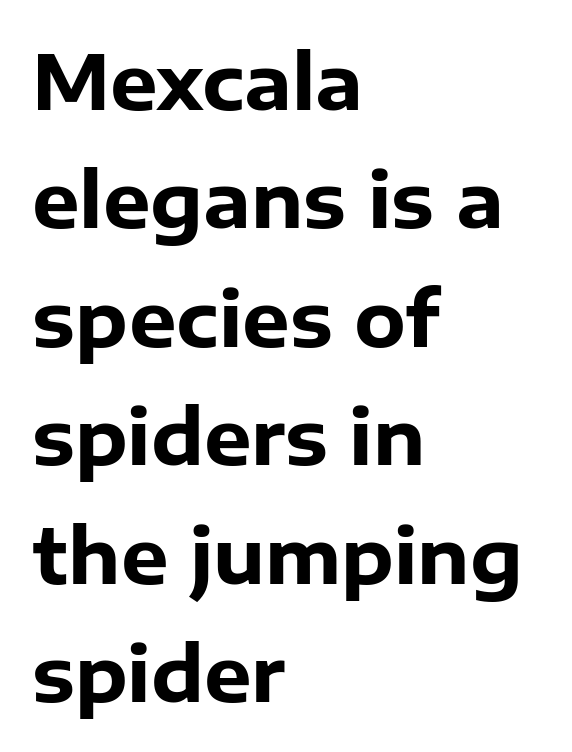
Q: Is the text bold? A: Yes.
Q: Is the text italic (slanted)? A: No, it is upright.
Q: Is the typeface a serif or a sans-serif typeface? A: Sans-serif.
Q: Is the text underlined? A: No.
Q: How is the paragraph aligned? A: Left-aligned.
Q: Is the spacing between letters normal or unusually wide? A: Normal.
Q: Is the spacing between lines tight, normal or loose? A: Normal.
Q: Width (condensed, normal, or wide)? A: Normal.
Q: Stroke contrast? A: Low.
Q: x-height? A: Medium.
Q: Monospaced? A: No.
